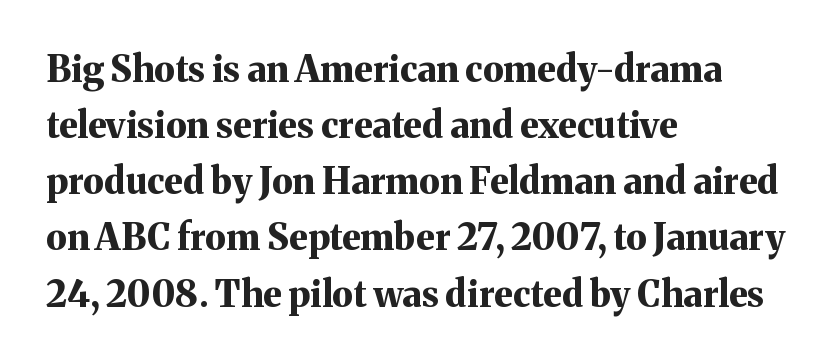
The image shows 36 px bold serif type, upright; set left-aligned, normal line spacing (1.56x), normal letter spacing, not underlined; medium stroke contrast and a medium x-height.
